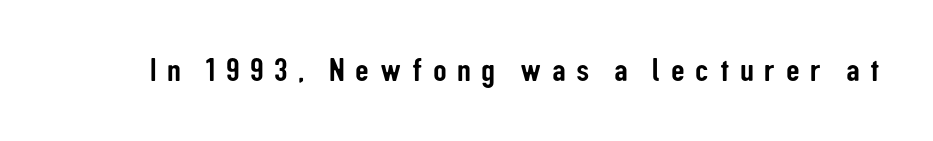
{"serif": "no", "italic": "no", "width": "condensed", "stroke_contrast": "low", "x_height": "medium", "monospaced": "no", "underline": "no", "letter_spacing": "wide", "letter_spacing_em": 0.31, "glyph_px": 34}
